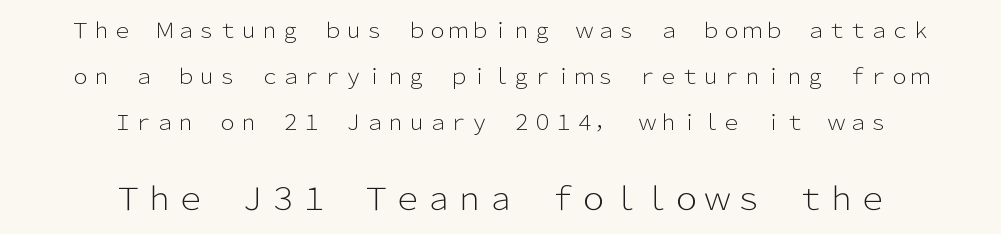
This block would shrink considerably if given ordinary leading; it's expanded now. A sans-serif font was chosen for this passage. The font's upright variant was chosen for this text. The gap between lines stays unmarked.
